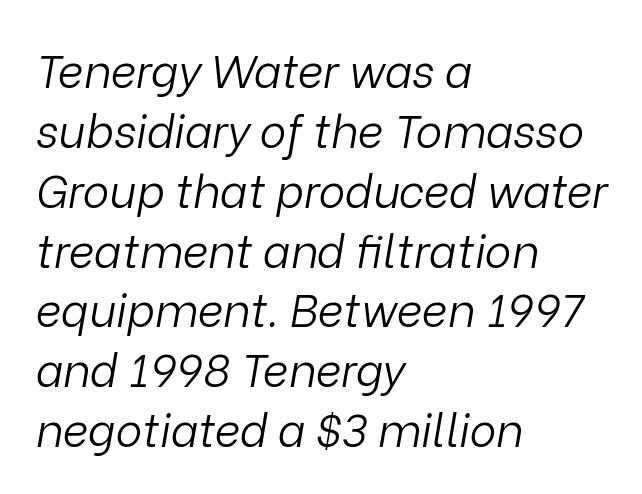
Q: Is the text bold? A: No.
Q: Is the text italic (slanted)? A: Yes, it leans right by about 9 degrees.
Q: Is the text underlined? A: No.
Q: How is the paragraph aligned? A: Left-aligned.
Q: Is the spacing between letters normal or unusually wide? A: Normal.
Q: Is the spacing between lines tight, normal or loose? A: Normal.
Q: Width (condensed, normal, or wide)? A: Normal.
Q: Stroke contrast? A: Low.
Q: x-height? A: Medium.
Q: Monospaced? A: No.
